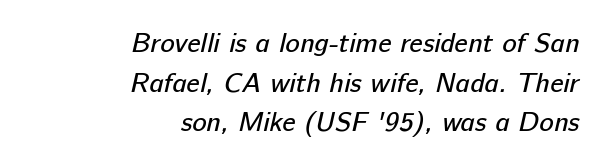
The passage shown has conventional tracking throughout. Stems here are at most as thick as an everyday book face. Is there much room between lines? A standard amount, neither cramped nor airy. Letters rest on an invisible, unmarked baseline.
